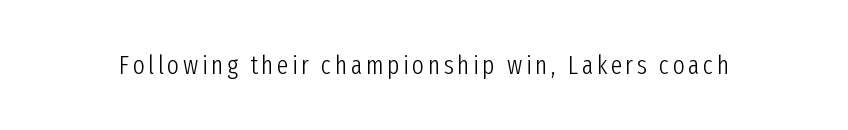
The image shows 26 px text type, upright; set not underlined.
